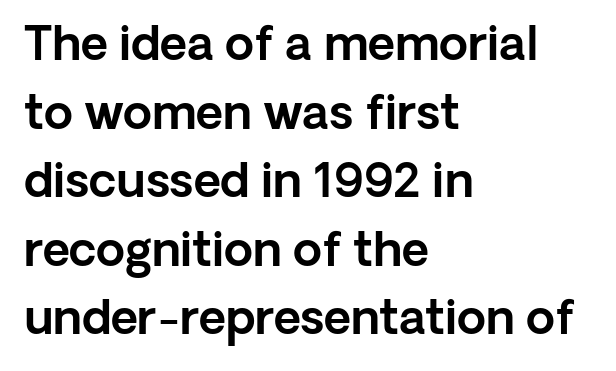
Q: Is the text italic (slanted)? A: No, it is upright.
Q: Is the typeface a serif or a sans-serif typeface? A: Sans-serif.
Q: Is the text underlined? A: No.
Q: How is the paragraph aligned? A: Left-aligned.
Q: Is the spacing between letters normal or unusually wide? A: Normal.
Q: Is the spacing between lines tight, normal or loose? A: Normal.
Q: Width (condensed, normal, or wide)? A: Normal.
Q: x-height? A: Medium.
Q: Monospaced? A: No.
